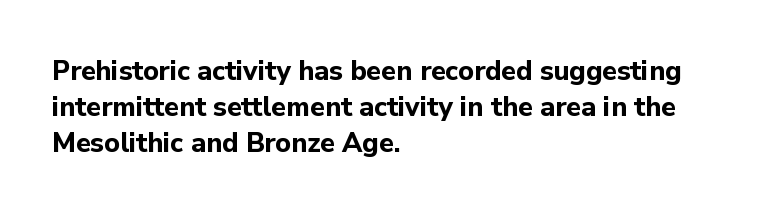
Is there much room between lines? A standard amount, neither cramped nor airy. This rendering features lettering with no underline. The typography opts for an upright posture over an oblique one. Standard letterfit; no display-style spreading of the glyphs. Line starts are locked; line ends wander. Heavy-handed strokes throughout: this text is bold.
